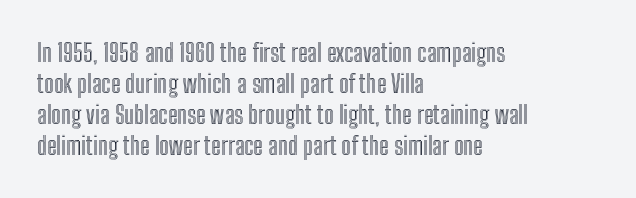
Q: Is the text italic (slanted)? A: No, it is upright.
Q: Is the text underlined? A: No.
Q: How is the paragraph aligned? A: Left-aligned.
Q: Is the spacing between letters normal or unusually wide? A: Normal.
